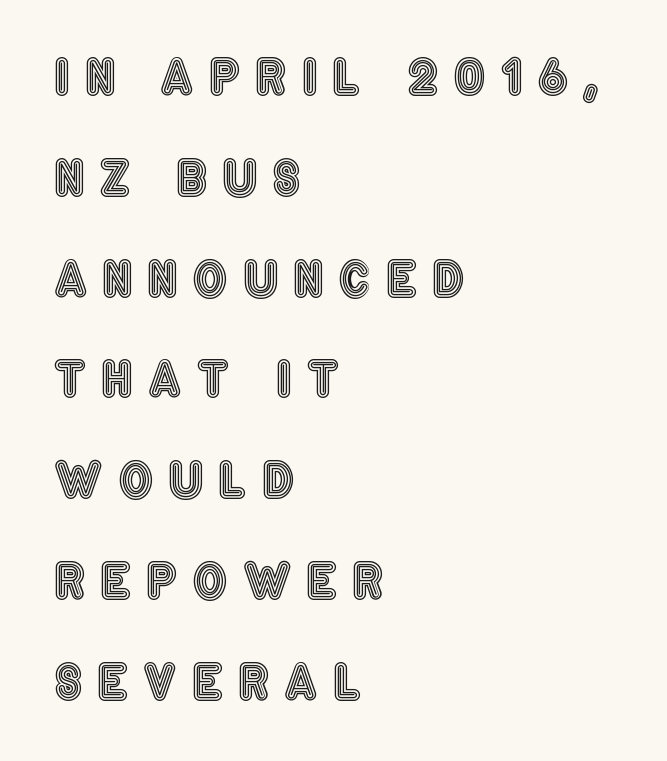
Q: Is the text italic (slanted)? A: No, it is upright.
Q: Is the text underlined? A: No.
Q: How is the paragraph aligned? A: Left-aligned.
Q: Is the spacing between letters normal or unusually wide? A: Unusually wide.
Q: Is the spacing between lines tight, normal or loose? A: Loose.
Q: Width (condensed, normal, or wide)? A: Condensed.
Q: x-height? A: Large.
Q: Monospaced? A: No.
